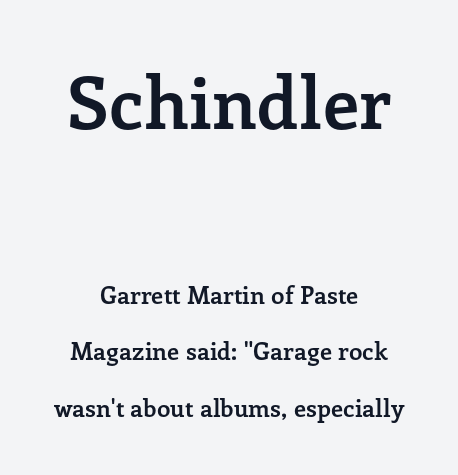
Small tapered or slab feet sit at the stroke ends, so this counts as serif. Standard letterfit; no display-style spreading of the glyphs. You could not count columns in this text — the font is proportionally spaced. The foot of each line stays bare and open. The block of text is sparse from top to bottom, with ample space between rows. Unlike italic type, these characters show no tilt at all.
